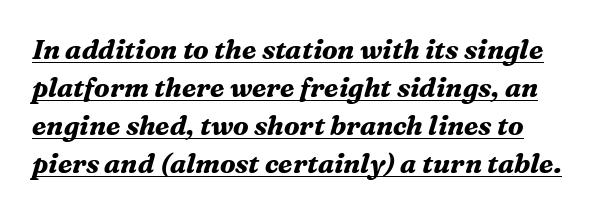
{"italic": "yes", "lean": "right", "slant_degrees": 16, "bold": "yes", "underline": "yes", "line_spacing": "normal", "line_spacing_ratio": 1.41, "letter_spacing": "normal", "letter_spacing_em": 0.0, "glyph_px": 27}
